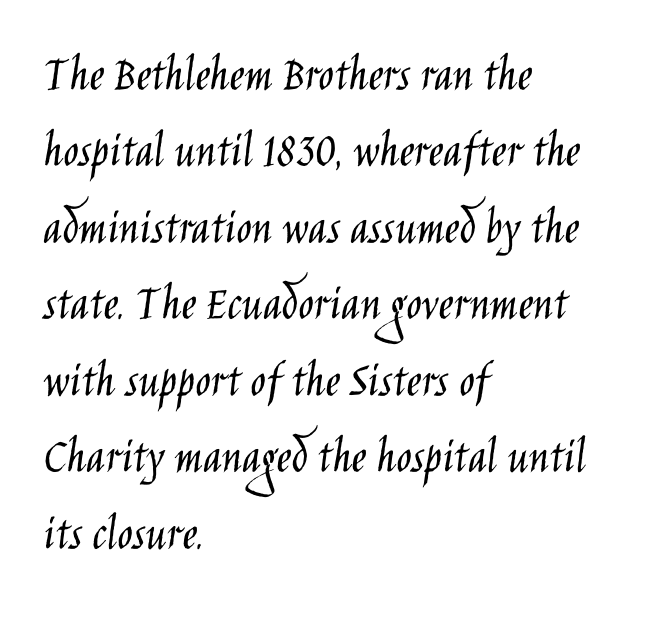
The image shows 51 px light, condensed sans-serif type; set left-aligned, normal line spacing (1.5x), normal letter spacing, not underlined; low stroke contrast and a large x-height.
